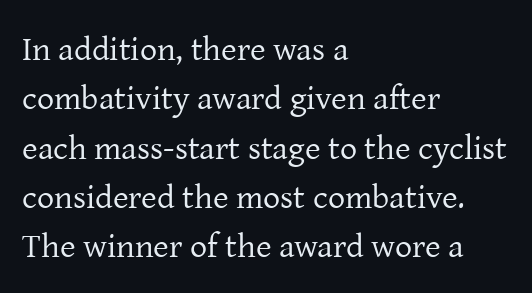
Q: Is the text bold? A: No.
Q: Is the text italic (slanted)? A: No, it is upright.
Q: Is the typeface a serif or a sans-serif typeface? A: Serif.
Q: Is the text underlined? A: No.
Q: How is the paragraph aligned? A: Left-aligned.
Q: Is the spacing between letters normal or unusually wide? A: Normal.
Q: Is the spacing between lines tight, normal or loose? A: Normal.
Q: Width (condensed, normal, or wide)? A: Normal.
Q: Stroke contrast? A: Low.
Q: x-height? A: Medium.
Q: Monospaced? A: No.
